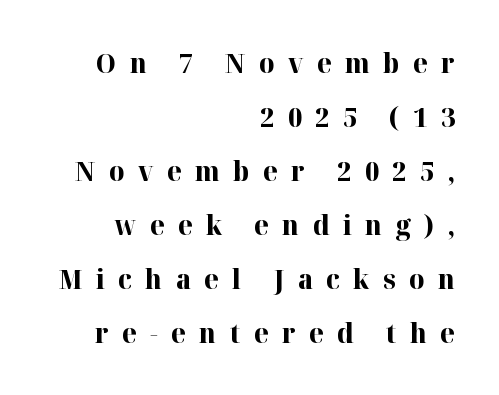
Q: Is the text bold? A: Yes.
Q: Is the text italic (slanted)? A: No, it is upright.
Q: Is the text underlined? A: No.
Q: How is the paragraph aligned? A: Right-aligned.
Q: Is the spacing between letters normal or unusually wide? A: Unusually wide.
Q: Is the spacing between lines tight, normal or loose? A: Loose.
